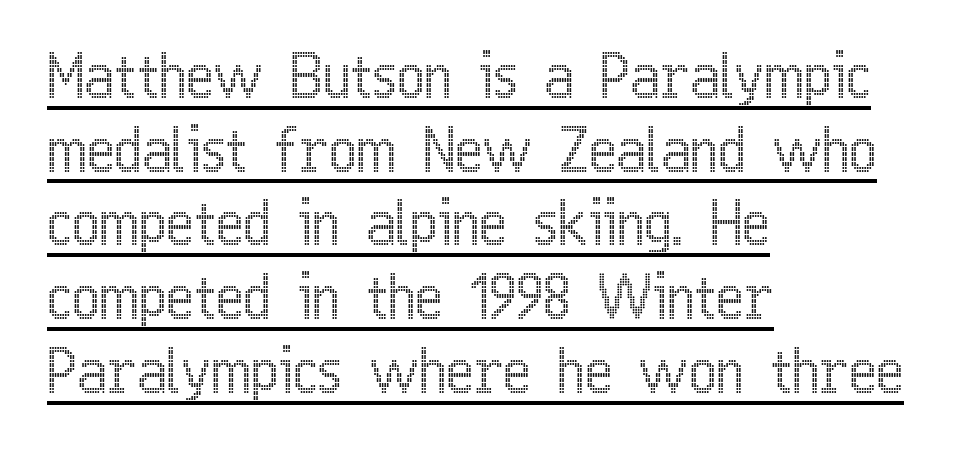
The image shows 59 px condensed type, upright; set left-aligned, normal line spacing (1.25x), normal letter spacing, underlined; a medium x-height.
